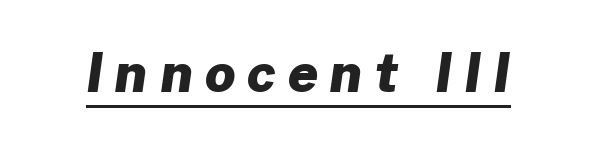
Spacing between characters has been opened up far beyond the box default. Honestly, the underline is the first thing you notice here. Look at the stroke-to-counter ratio: heavy, a bold. Font category for this specimen: sans-serif. Proportional: the letters do not fall into vertical columns.
